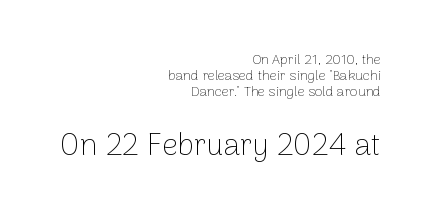
Serifs: no, the terminals of the letterforms are clean. Each letter keeps its own natural width here, so spacing adapts to shape. Larger block? The one below; the one above is distinctly smaller. Letter spacing: default. Horizontally, the lines are justified to the trailing edge only. Counters stay open thanks to moderate or lighter strokes.
